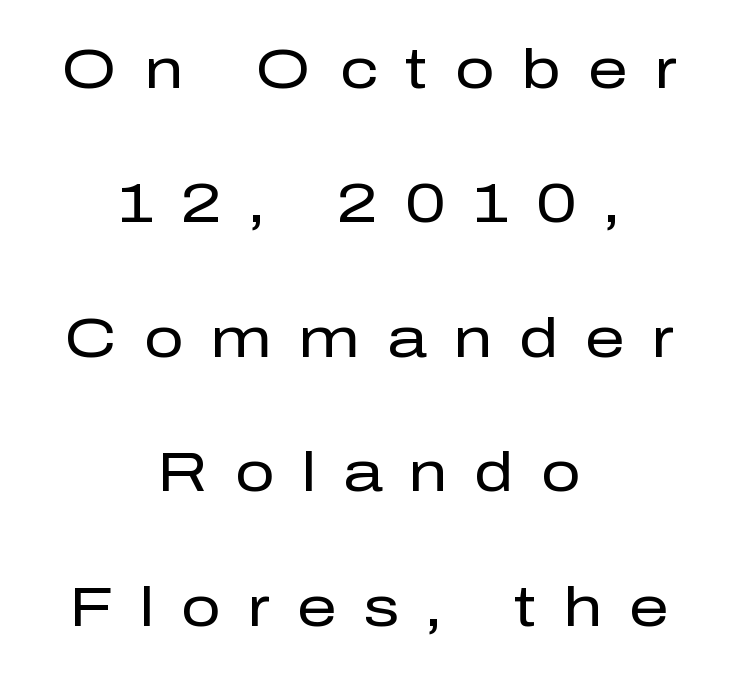
{"serif": "no", "italic": "no", "bold": "no", "weight": "regular", "width": "normal", "stroke_contrast": "low", "x_height": "medium", "monospaced": "no", "underline": "no", "align": "center", "line_spacing": "loose", "line_spacing_ratio": 2.4, "letter_spacing": "wide", "letter_spacing_em": 0.48, "glyph_px": 56}
